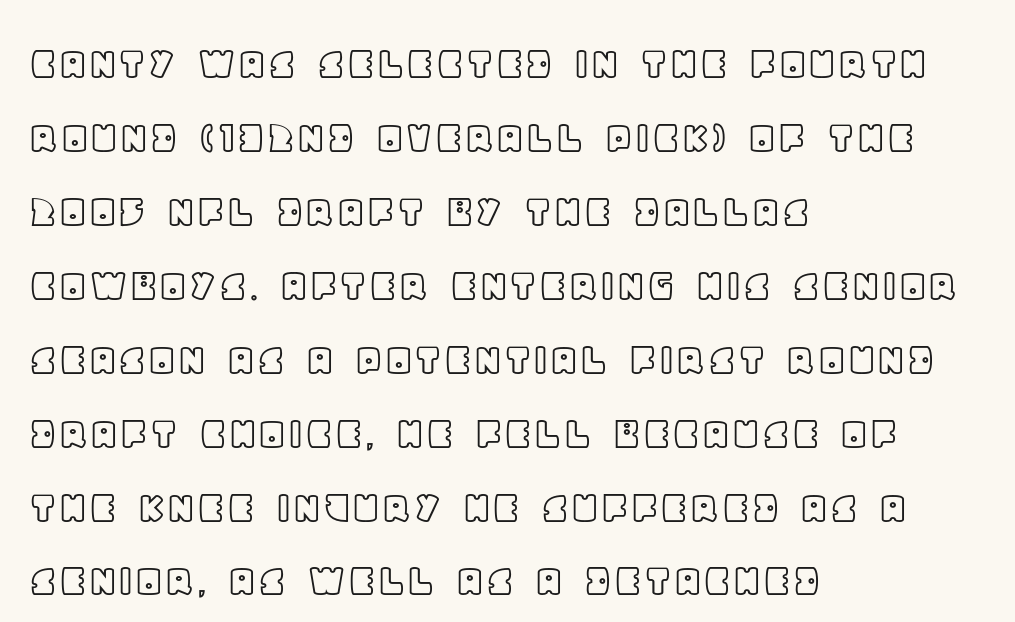
Honestly, the letter spacing is just normal — you wouldn't notice it. Each new line begins a customary step beneath the previous one. Characters remain perfectly vertical along every line. These lines are rendered in a variable-pitch font. Visually the block forms a straight wall on the left and a jagged coastline on the right. Words float on clear page, feet unadorned.
